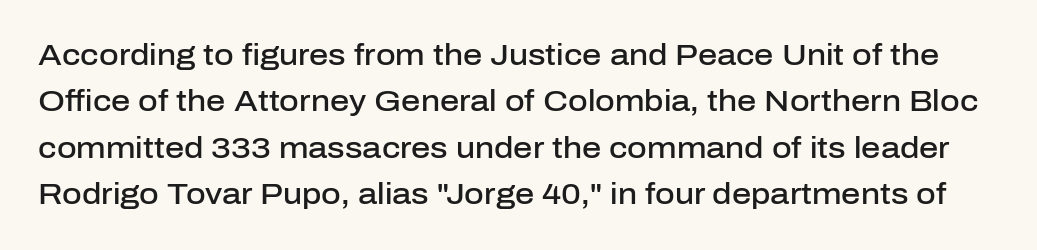
Type style note: lacks serifs. Standard letterfit; no display-style spreading of the glyphs. Think of a printed novel: that variable character pitch is what you see here. Each row of text sits above clean, open space. Baseline-to-baseline distance is the conventional proportion of letter height. A fair bit of extra ink — the face is semibold, not bold.
